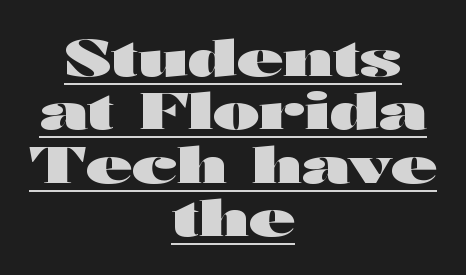
Do the letters lean? They stand straight. Neither beginnings nor endings align; midpoints do. Notice how descenders almost collide with the ascenders below — that's tight leading. Each line of the rendering has a horizontal stroke beneath the glyphs. Looks like regular typesetting: each glyph gets only the width it needs.
